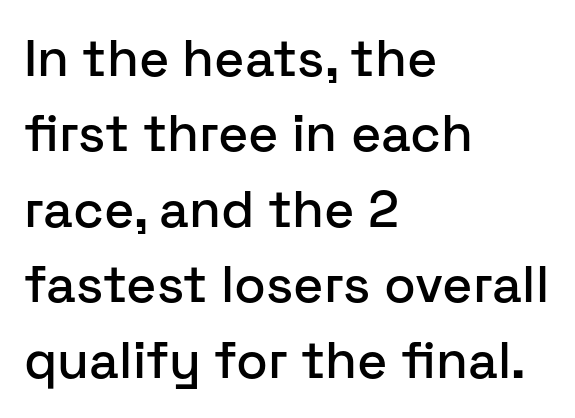
{"serif": "no", "italic": "no", "width": "normal", "stroke_contrast": "low", "x_height": "medium", "monospaced": "no", "underline": "no", "align": "left", "line_spacing": "normal", "line_spacing_ratio": 1.45, "letter_spacing": "normal", "letter_spacing_em": 0.0, "glyph_px": 52}
